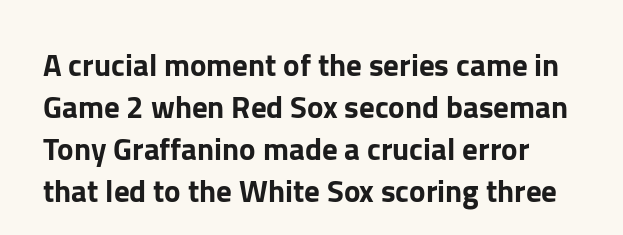
Q: Is the text italic (slanted)? A: No, it is upright.
Q: Is the typeface a serif or a sans-serif typeface? A: Sans-serif.
Q: Is the text underlined? A: No.
Q: Is the spacing between letters normal or unusually wide? A: Normal.
Q: Is the spacing between lines tight, normal or loose? A: Normal.
Q: Width (condensed, normal, or wide)? A: Normal.
Q: Stroke contrast? A: Low.
Q: x-height? A: Medium.
Q: Monospaced? A: No.
